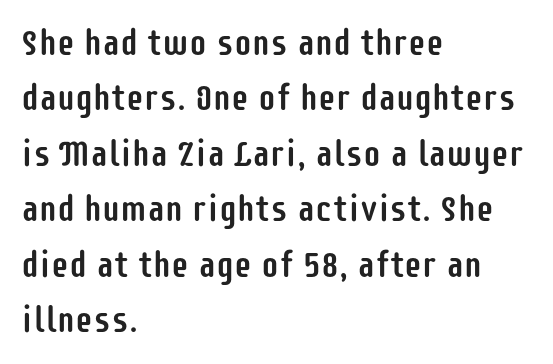
The image shows 36 px condensed sans-serif type, upright; set left-aligned, normal line spacing (1.54x), normal letter spacing, not underlined; low stroke contrast and a large x-height.
